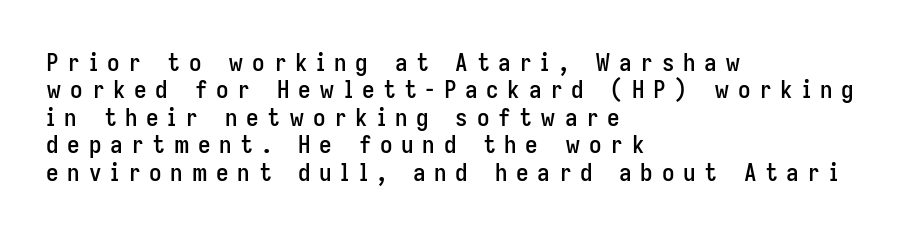
Line starts are locked; line ends wander. A bare baseline throughout the passage. The rendering inserts visible extra space after every character. How would I describe the line gaps? Narrow and economical.
